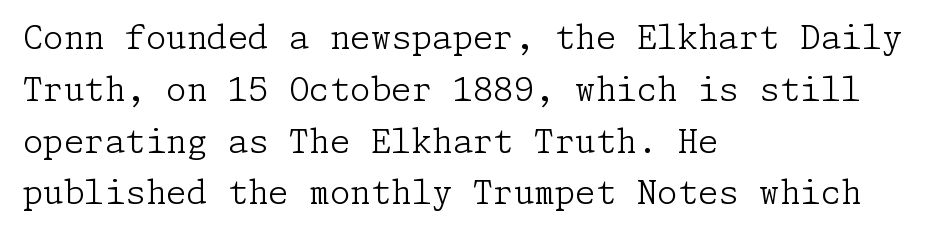
{"serif": "yes", "italic": "no", "bold": "no", "weight": "light", "width": "normal", "stroke_contrast": "low", "x_height": "medium", "underline": "no", "align": "left", "line_spacing": "normal", "line_spacing_ratio": 1.57, "letter_spacing": "normal", "letter_spacing_em": 0.0, "glyph_px": 33}
